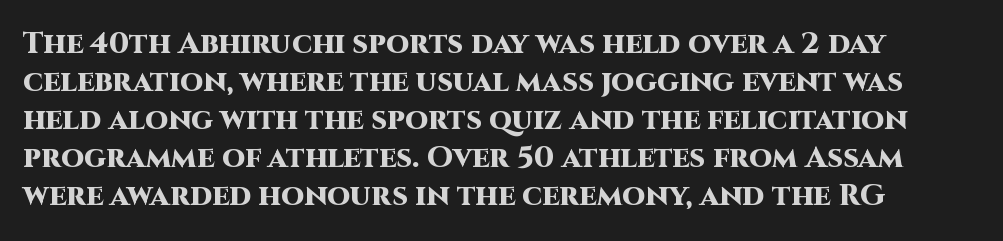
The image shows 30 px heavy sans-serif type, upright; set normal line spacing (1.27x), normal letter spacing, not underlined; high stroke contrast and a large x-height.
